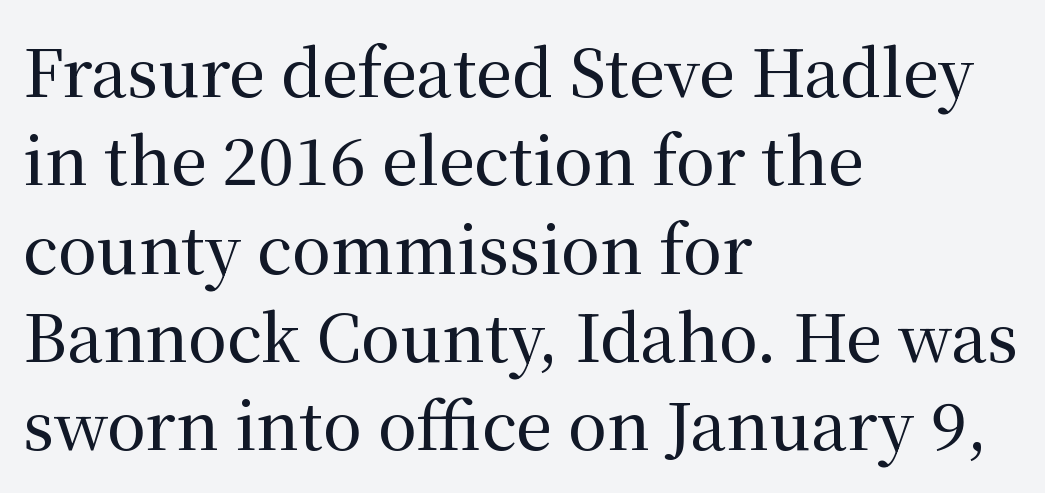
The image shows 64 px serif type, upright; set left-aligned, normal line spacing (1.38x), normal letter spacing, not underlined; medium stroke contrast and a medium x-height.
